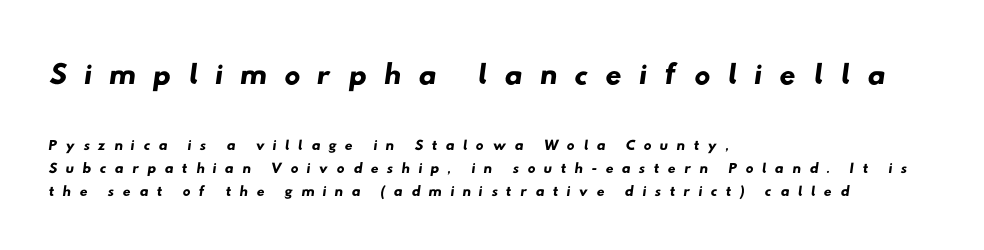
Vertical spacing — tight. Which of the two is more prominent by size? The first, at the top. Layout note: lines flush left. These lines have a slow, spaced-out rhythm from letter to letter.
